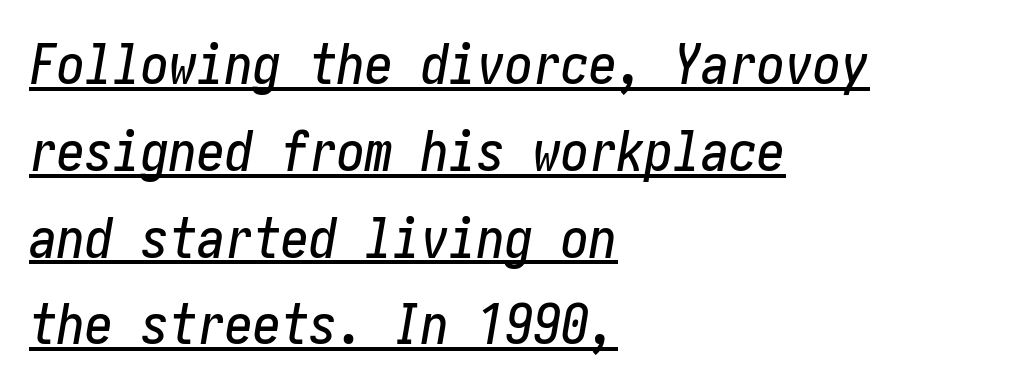
{"italic": "yes", "lean": "right", "slant_degrees": 10, "width": "condensed", "stroke_contrast": "low", "x_height": "medium", "underline": "yes", "align": "left", "line_spacing": "normal", "line_spacing_ratio": 1.55, "letter_spacing": "normal", "letter_spacing_em": 0.0, "glyph_px": 56}
